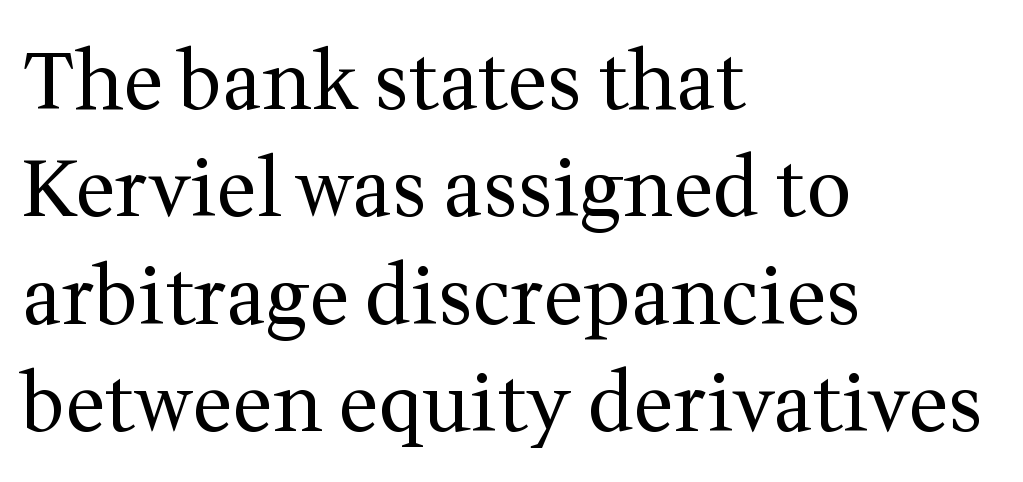
Q: Is the text bold? A: No.
Q: Is the text italic (slanted)? A: No, it is upright.
Q: Is the typeface a serif or a sans-serif typeface? A: Serif.
Q: Is the text underlined? A: No.
Q: How is the paragraph aligned? A: Left-aligned.
Q: Is the spacing between letters normal or unusually wide? A: Normal.
Q: Is the spacing between lines tight, normal or loose? A: Normal.
Q: Width (condensed, normal, or wide)? A: Normal.
Q: Stroke contrast? A: Medium.
Q: x-height? A: Medium.
Q: Monospaced? A: No.
